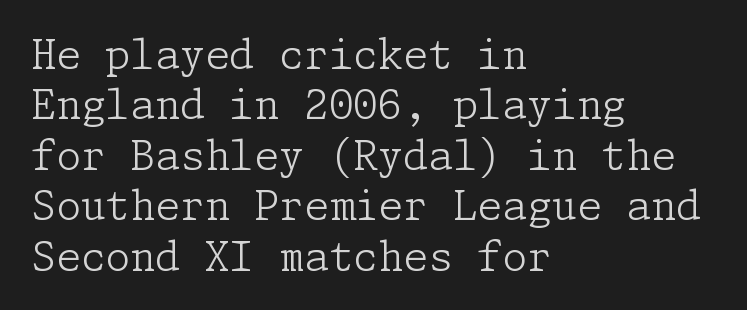
The image shows 40 px light serif type, upright; set left-aligned, normal line spacing (1.26x), normal letter spacing, not underlined; low stroke contrast and a medium x-height.
